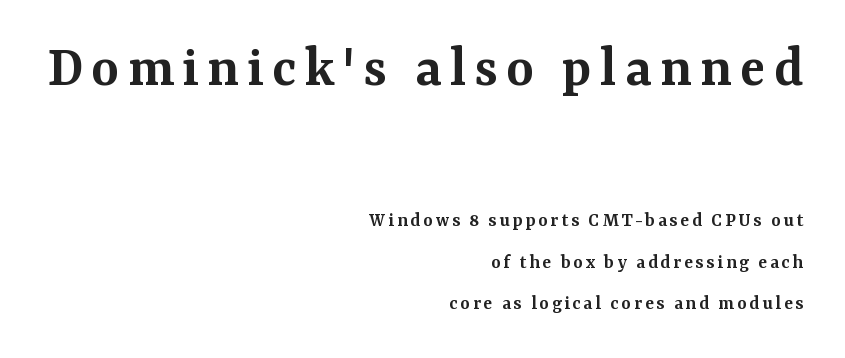
Q: Is the text bold? A: Semi-bold.
Q: Is the text italic (slanted)? A: No, it is upright.
Q: Is the typeface a serif or a sans-serif typeface? A: Serif.
Q: Is the text underlined? A: No.
Q: How is the paragraph aligned? A: Right-aligned.
Q: Is the spacing between lines tight, normal or loose? A: Loose.
Q: Which block of text is set in a larger size, the first (top) or the second (bottom)? A: The first (top) one.
Q: Width (condensed, normal, or wide)? A: Normal.
Q: Stroke contrast? A: Medium.
Q: x-height? A: Medium.
Q: Monospaced? A: No.
